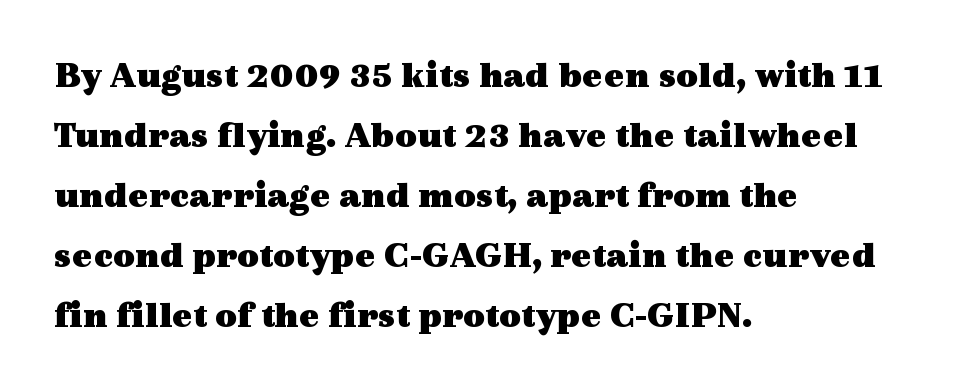
The image shows 38 px heavy, wide serif type, upright; set left-aligned, normal line spacing (1.58x), normal letter spacing, not underlined; a medium x-height.
